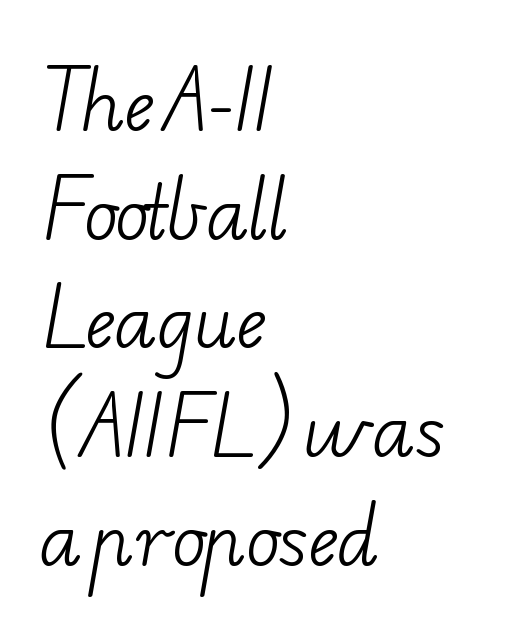
These lines are set flush left with a ragged right edge. The strokes are not fattened; the text isn't bold. A clean baseline with only descenders dipping below it. Is this a fixed-width face? No — the glyphs have proportional, varying widths. Vertical spacing — default. Characters follow at the spacing the type designer built in.
